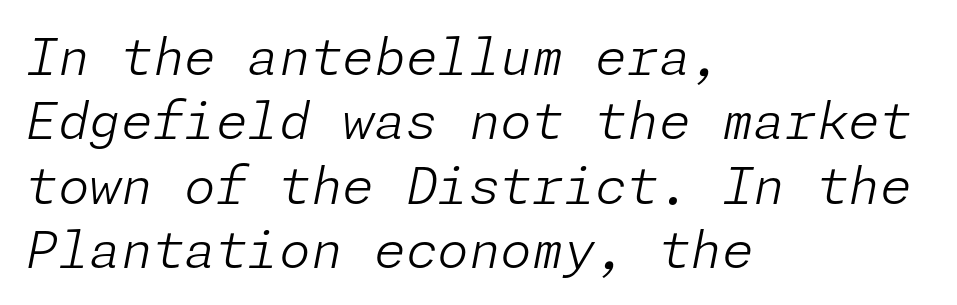
Q: Is the text bold? A: No.
Q: Is the text italic (slanted)? A: Yes, it leans right by about 11 degrees.
Q: Is the text underlined? A: No.
Q: How is the paragraph aligned? A: Left-aligned.
Q: Is the spacing between letters normal or unusually wide? A: Normal.
Q: Is the spacing between lines tight, normal or loose? A: Normal.
Q: Width (condensed, normal, or wide)? A: Normal.
Q: Stroke contrast? A: Low.
Q: x-height? A: Medium.
